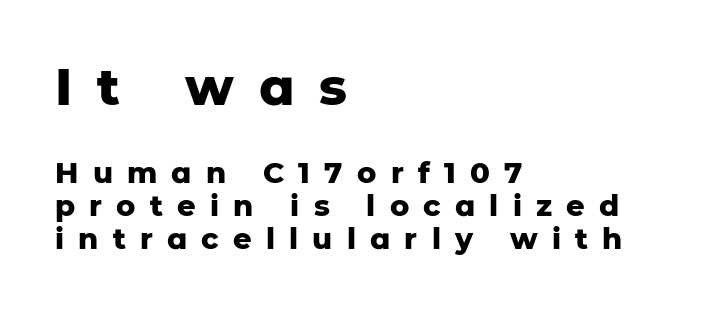
{"serif": "no", "italic": "no", "bold": "yes", "weight": "heavy", "width": "normal", "stroke_contrast": "low", "x_height": "medium", "monospaced": "no", "underline": "no", "align": "left", "line_spacing": "tight", "line_spacing_ratio": 1.14, "letter_spacing": "wide", "letter_spacing_em": 0.49, "larger_block": "first", "size_ratio": 1.76, "glyph_px": 51}
